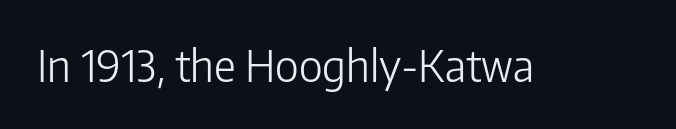
The lettering holds an erect, upright posture throughout. Summary of weight: not heavy and not bold. What stands out about the letter spacing? Nothing — it is the standard amount. The space beneath each line is pristine and unruled.
